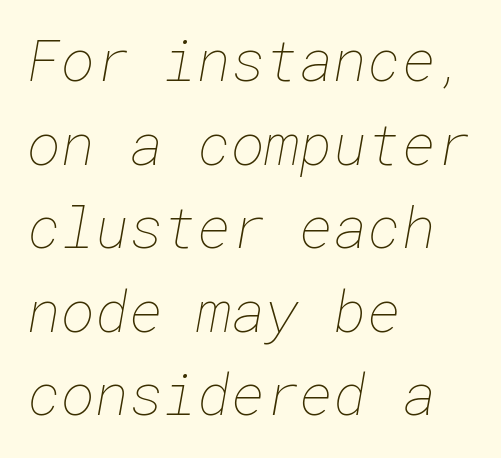
{"bold": "no", "weight": "thin", "width": "normal", "stroke_contrast": "low", "x_height": "medium", "underline": "no", "align": "left", "line_spacing": "normal", "line_spacing_ratio": 1.44, "letter_spacing": "normal", "letter_spacing_em": 0.0, "glyph_px": 58}
